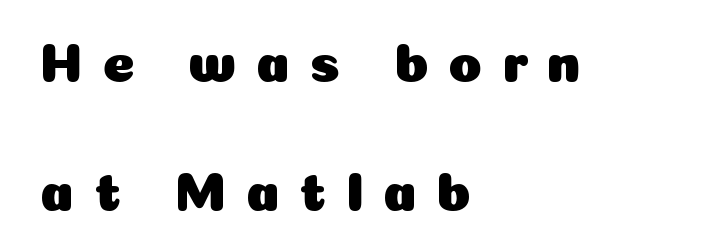
The image shows 55 px sans-serif type, upright; set left-aligned, loose line spacing (2.35x), unusually wide letter spacing (+0.35 em), not underlined; low stroke contrast and a medium x-height.
